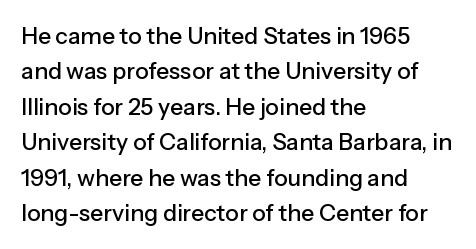
The image shows 23 px text type, upright; set left-aligned, normal line spacing (1.54x), normal letter spacing, not underlined.
